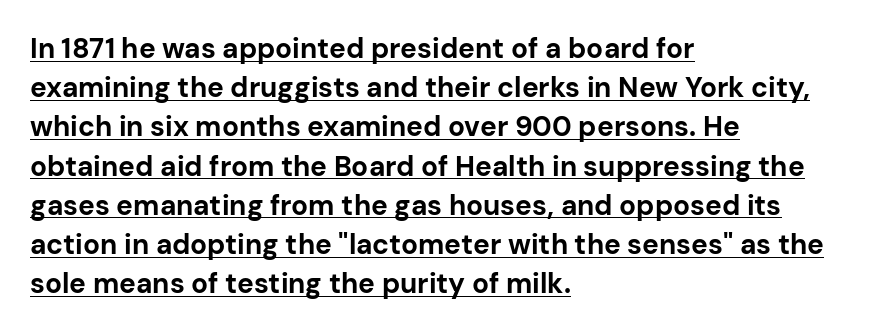
The image shows 28 px bold sans-serif type, upright; set left-aligned, normal line spacing (1.4x), normal letter spacing, underlined; low stroke contrast and a medium x-height.
